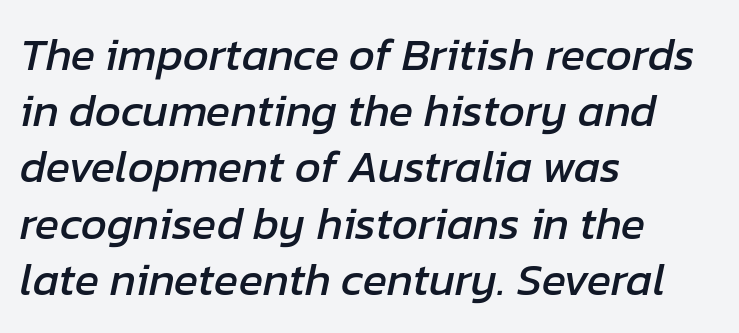
The letters sit at their default tracking, neither squeezed nor spread. Students, observe: this is what conventionally led text looks like. A classic flush-left, rag-right setting is used for this passage. Spacing verdict: proportional, widths tailored to each character. The passage shown leans; its letterforms are oblique.
